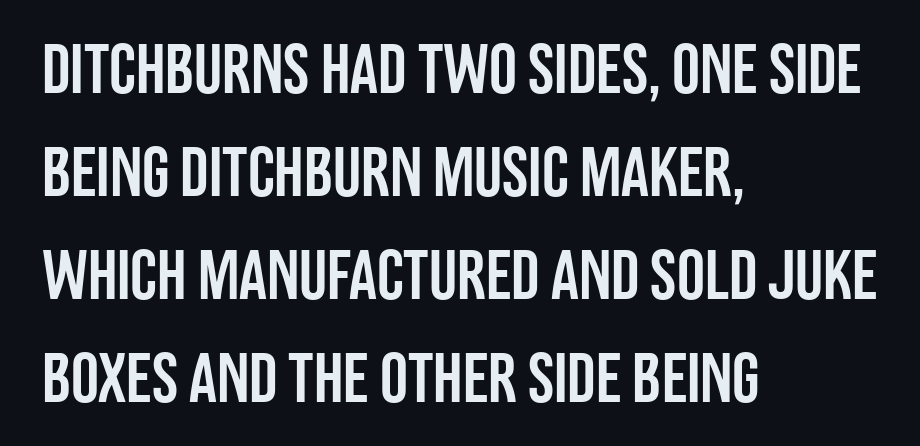
The image shows 70 px condensed sans-serif type, upright; set left-aligned, normal line spacing (1.47x), normal letter spacing, not underlined; low stroke contrast and a large x-height.
